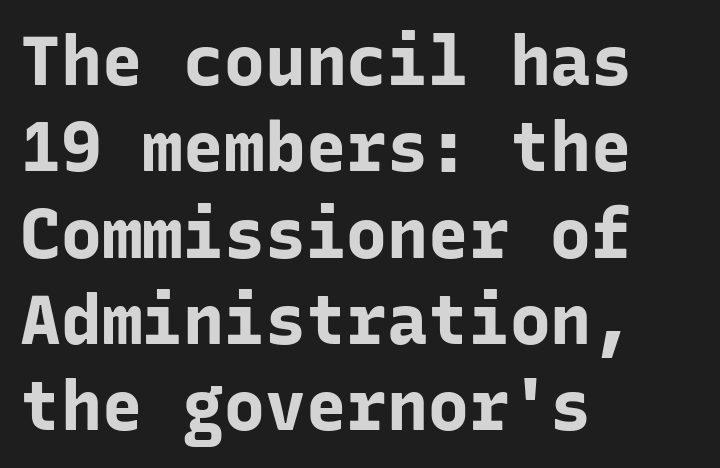
Q: Is the text bold? A: Yes.
Q: Is the text italic (slanted)? A: No, it is upright.
Q: Is the typeface a serif or a sans-serif typeface? A: Sans-serif.
Q: Is the text underlined? A: No.
Q: How is the paragraph aligned? A: Left-aligned.
Q: Is the spacing between letters normal or unusually wide? A: Normal.
Q: Is the spacing between lines tight, normal or loose? A: Normal.
Q: Width (condensed, normal, or wide)? A: Normal.
Q: Stroke contrast? A: Low.
Q: x-height? A: Medium.
Q: Monospaced? A: Yes.
